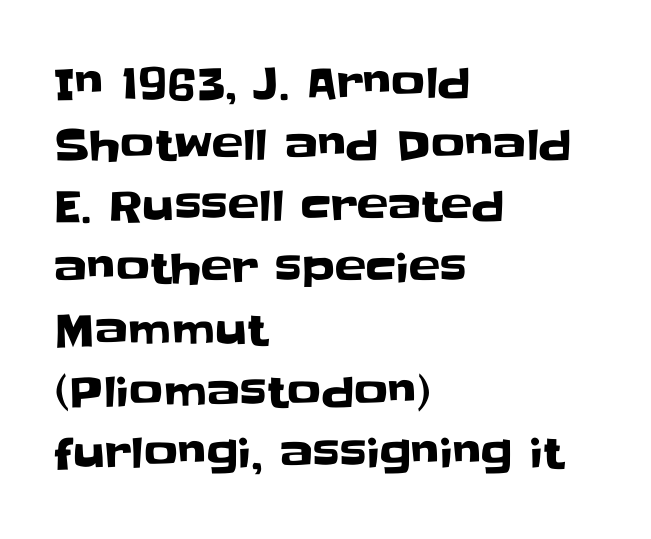
Q: Is the text italic (slanted)? A: No, it is upright.
Q: Is the typeface a serif or a sans-serif typeface? A: Sans-serif.
Q: Is the text underlined? A: No.
Q: How is the paragraph aligned? A: Left-aligned.
Q: Is the spacing between letters normal or unusually wide? A: Normal.
Q: Is the spacing between lines tight, normal or loose? A: Normal.
Q: Width (condensed, normal, or wide)? A: Normal.
Q: Stroke contrast? A: Low.
Q: x-height? A: Large.
Q: Monospaced? A: No.
